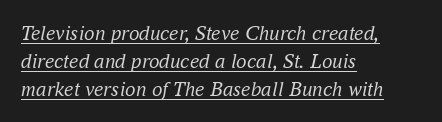
The horizontal fit of the characters is conventional and even. The lettering tilts uniformly, giving the passage an italic look. Decoration check: the copy is underlined. The lines sit at an ordinary, default distance from one another. This rendering uses left alignment, leaving the right contour irregular. Heaviness? Minimal to ordinary, like unemphasized prose.
